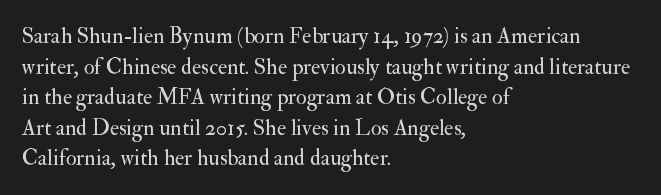
The image shows 22 px text type, upright; set left-aligned, normal line spacing (1.39x), normal letter spacing, not underlined.
